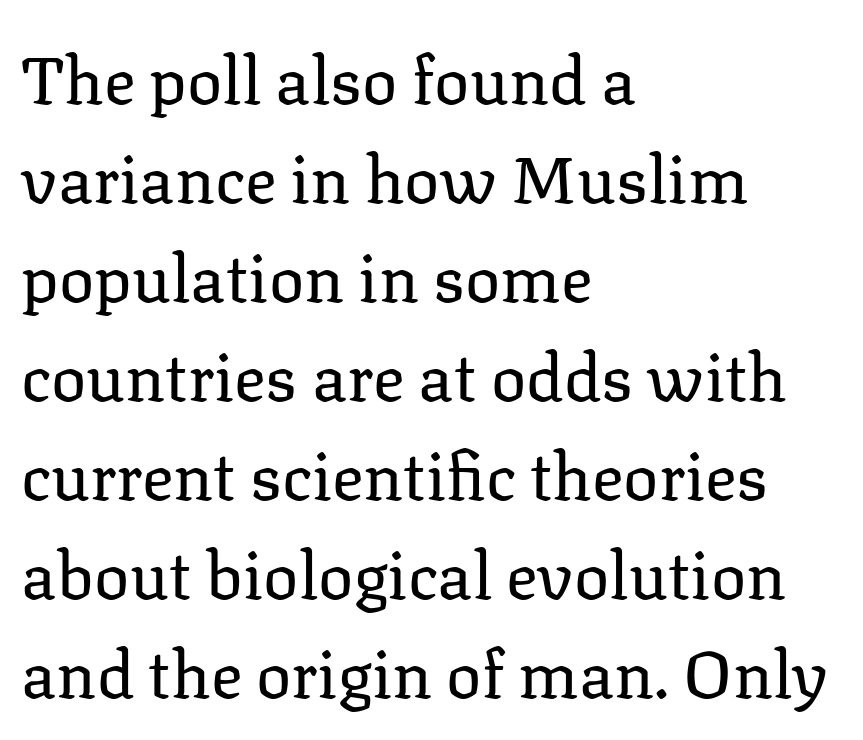
Stems and bowls with no extra thickness — not bold. Is there much room between lines? A standard amount, neither cramped nor airy. I'd call this a serif setting — the letters wear small feet. In terms of letterspacing, this is plain default setting. All the whitespace from short lines collects on the right. Do the characters align in a grid? No, the font is proportional.
